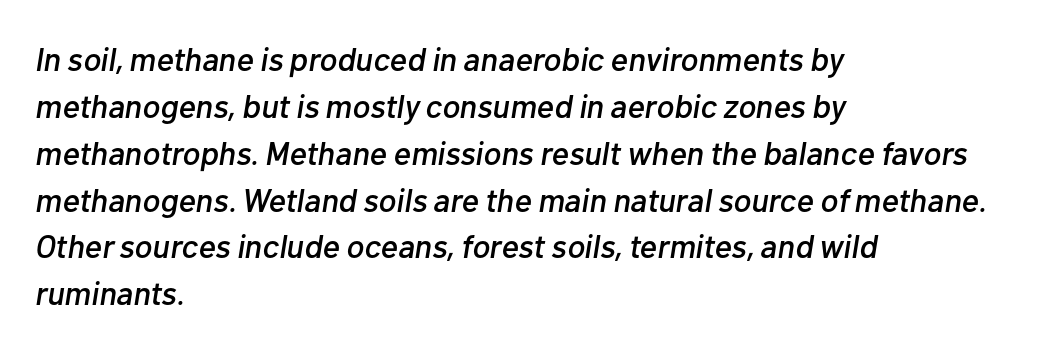
The image shows 33 px text type, italic (leaning right); set left-aligned, normal line spacing (1.42x), normal letter spacing, not underlined; low stroke contrast and a medium x-height.
